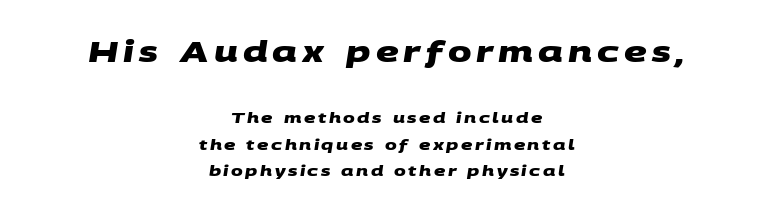
{"serif": "no", "bold": "yes", "weight": "heavy", "width": "wide", "stroke_contrast": "medium", "x_height": "large", "monospaced": "no", "underline": "no", "align": "center", "line_spacing_ratio": 1.89, "larger_block": "first", "size_ratio": 2.0, "glyph_px": 28}
